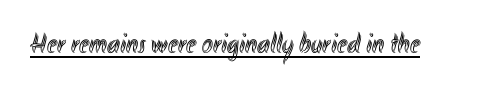
This rendering leaves character spacing at its baseline value. A typesetter would call this proportional, since set widths differ per character. Has an underline been added? It has.
